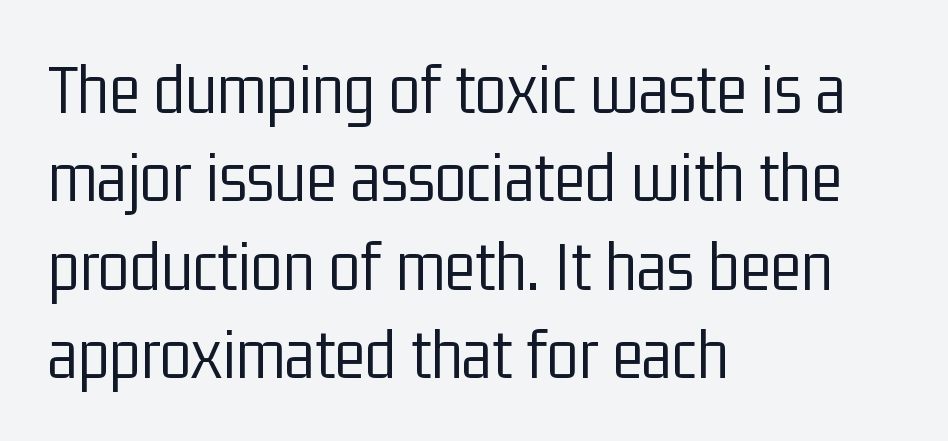
No extra ink here — the face is not bold. Italic? Not at all — the glyphs are vertical. Proportional: the letters do not fall into vertical columns. Compared with typical body copy, the letter spacing here is the same. These lines stack with their left ends in a neat column. The letters carry no serifs — their stems end cleanly without finishing strokes.
